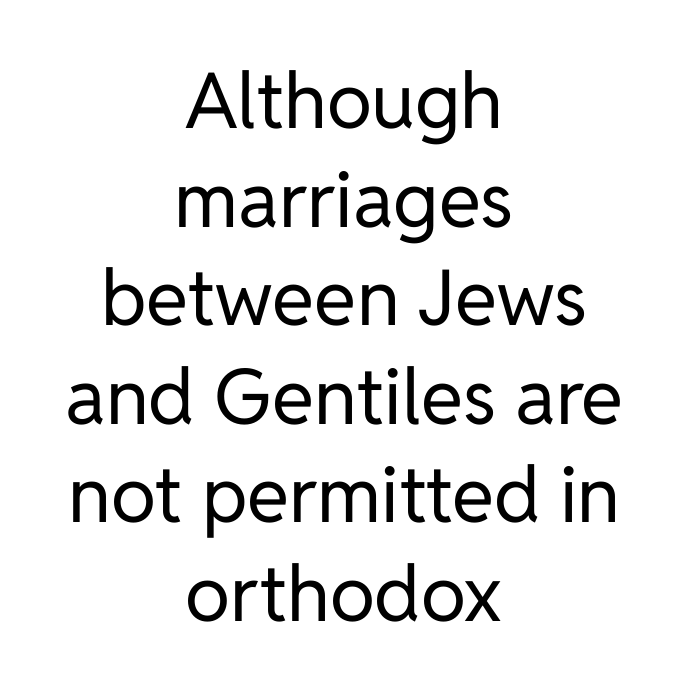
Q: Is the text bold? A: No.
Q: Is the text italic (slanted)? A: No, it is upright.
Q: Is the typeface a serif or a sans-serif typeface? A: Sans-serif.
Q: Is the text underlined? A: No.
Q: How is the paragraph aligned? A: Centered.
Q: Is the spacing between letters normal or unusually wide? A: Normal.
Q: Is the spacing between lines tight, normal or loose? A: Normal.
Q: Width (condensed, normal, or wide)? A: Normal.
Q: Stroke contrast? A: Low.
Q: x-height? A: Medium.
Q: Monospaced? A: No.
